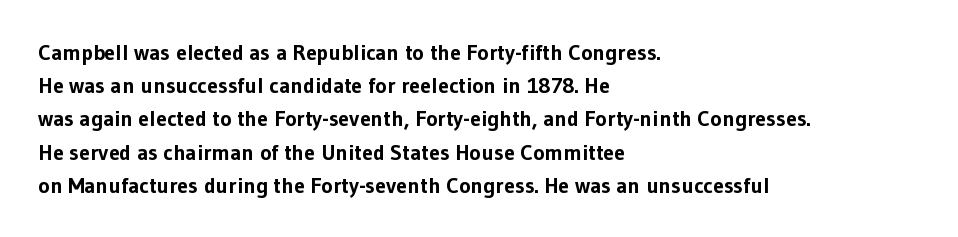
The image shows 22 px bold type, upright; set left-aligned, normal line spacing (1.51x), normal letter spacing, not underlined.
